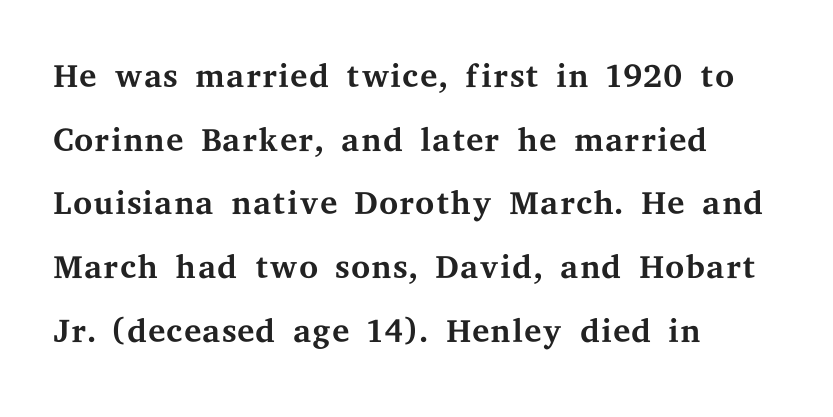
The image shows 49 px regular-weight, wide serif type, upright; set left-aligned, normal line spacing (1.3x), normal letter spacing, not underlined; medium stroke contrast and a medium x-height.
